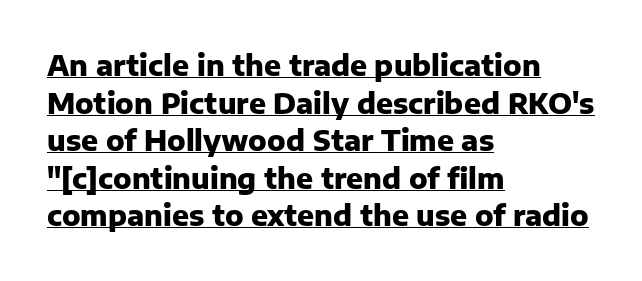
{"serif": "no", "italic": "no", "bold": "yes", "weight": "heavy", "width": "normal", "stroke_contrast": "low", "x_height": "medium", "monospaced": "no", "underline": "yes", "align": "left", "line_spacing": "normal", "line_spacing_ratio": 1.34, "letter_spacing": "normal", "letter_spacing_em": 0.0, "glyph_px": 28}
